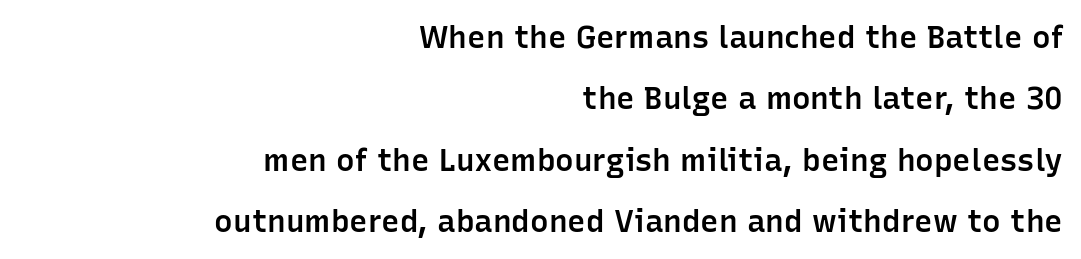
There is no visible air inserted between adjacent glyphs. Each glyph is drawn with semibold strokes, heavier than normal yet not fully bold. Is there any slant? The stems are plumb. The rendering uses natural spacing where letterforms have individual widths. Nobody drew a line under any word here.
